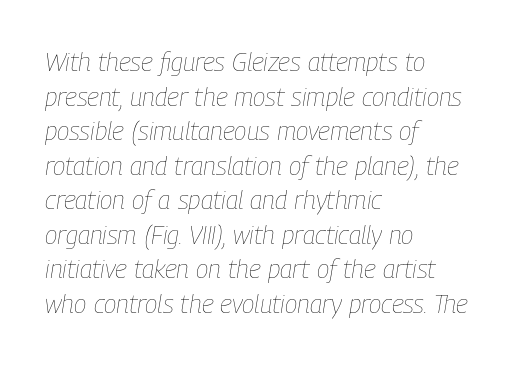
Tracking value appears to be zero — textbook default spacing. Heft: none added — not bold. This rendering features lettering with no underline. The typesetter chose a ragged-right arrangement here. The designer left line spacing at the default.
